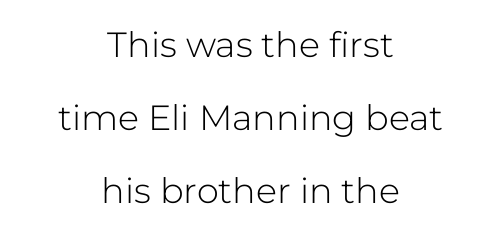
The image shows 35 px light sans-serif type, upright; set centered, loose line spacing (2.08x), normal letter spacing, not underlined; low stroke contrast and a medium x-height.
